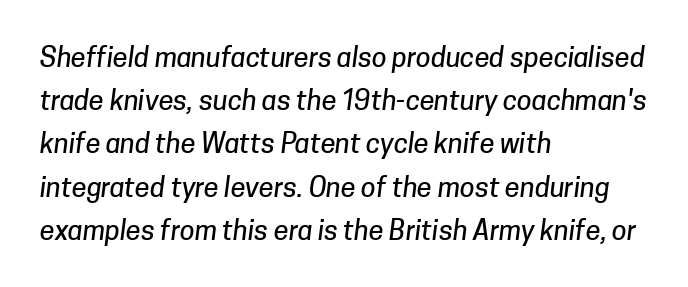
Honestly, the row spacing looks completely unremarkable. Typeset ragged right — the left edge is the straight one. The type is set solid horizontally, with unmodified tracking. Words float on clear page, feet unadorned.
